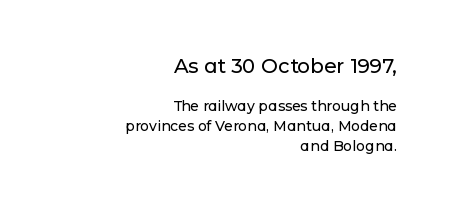
The image shows 20 px text type, upright; set right-aligned, normal line spacing (1.41x), normal letter spacing, not underlined; the first (top) block is 1.43x larger.
